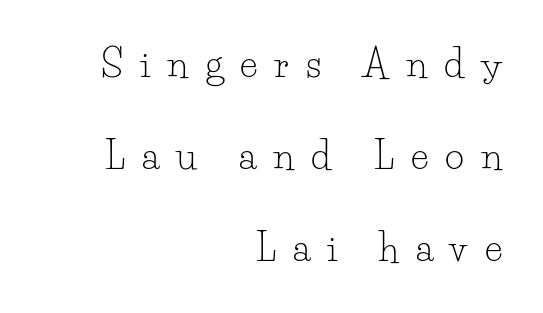
{"serif": "yes", "italic": "no", "bold": "no", "weight": "light", "width": "normal", "stroke_contrast": "low", "x_height": "small", "monospaced": "no", "underline": "no", "align": "right", "line_spacing": "loose", "line_spacing_ratio": 2.49, "letter_spacing": "wide", "letter_spacing_em": 0.46, "glyph_px": 37}
